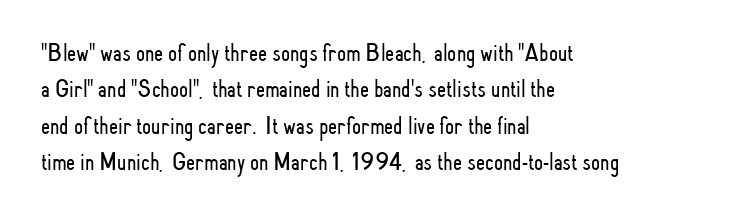
Q: Is the text bold? A: No.
Q: Is the text italic (slanted)? A: No, it is upright.
Q: Is the text underlined? A: No.
Q: How is the paragraph aligned? A: Left-aligned.
Q: Is the spacing between letters normal or unusually wide? A: Normal.
Q: Is the spacing between lines tight, normal or loose? A: Normal.
